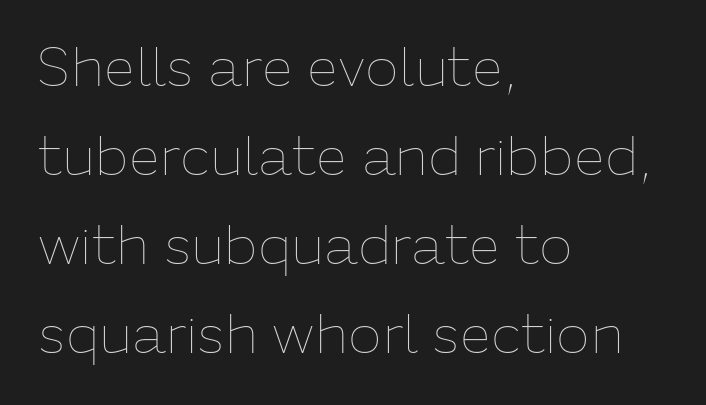
Weight: in the light-to-regular range. The compositor pushed each line to the left boundary. The line texture is even and compact thanks to regular tracking. One glance says typical: line gaps are just what's usual. Spacing verdict: proportional, widths tailored to each character.
